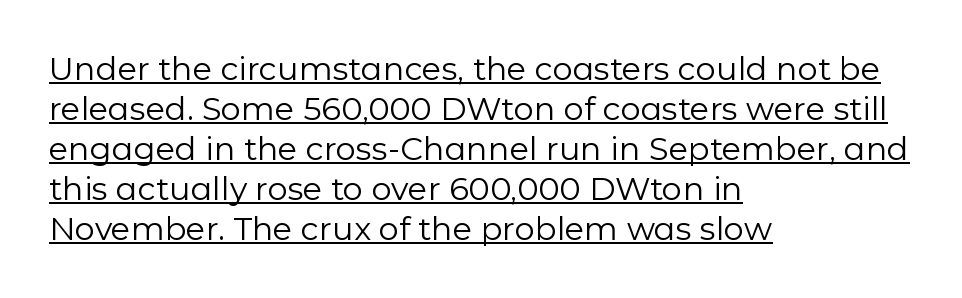
Q: Is the text bold? A: No.
Q: Is the text italic (slanted)? A: No, it is upright.
Q: Is the typeface a serif or a sans-serif typeface? A: Sans-serif.
Q: Is the text underlined? A: Yes.
Q: How is the paragraph aligned? A: Left-aligned.
Q: Is the spacing between letters normal or unusually wide? A: Normal.
Q: Is the spacing between lines tight, normal or loose? A: Normal.
Q: Width (condensed, normal, or wide)? A: Normal.
Q: Stroke contrast? A: Low.
Q: x-height? A: Medium.
Q: Monospaced? A: No.
